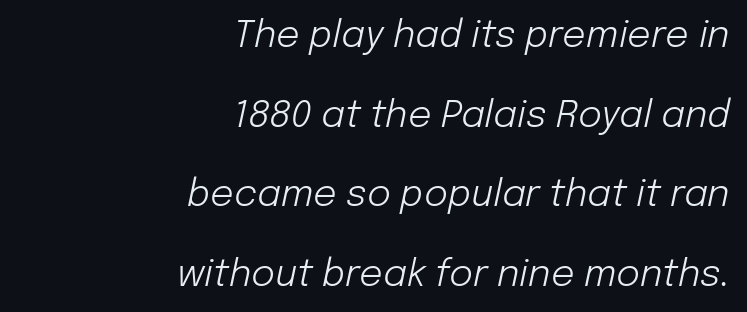
Q: Is the text bold? A: No.
Q: Is the text italic (slanted)? A: Yes, it leans right by about 12 degrees.
Q: Is the text underlined? A: No.
Q: How is the paragraph aligned? A: Right-aligned.
Q: Is the spacing between letters normal or unusually wide? A: Normal.
Q: Is the spacing between lines tight, normal or loose? A: Loose.
Q: Width (condensed, normal, or wide)? A: Normal.
Q: Stroke contrast? A: Low.
Q: x-height? A: Medium.
Q: Monospaced? A: No.
